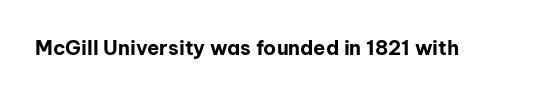
{"italic": "no", "bold": "yes", "underline": "no", "letter_spacing": "normal", "letter_spacing_em": 0.0, "glyph_px": 20}
